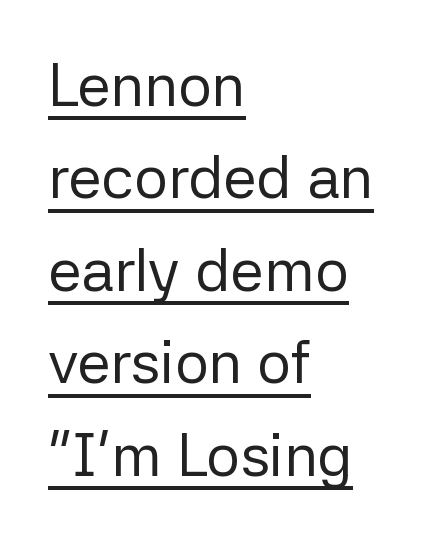
Q: Is the text bold? A: No.
Q: Is the text italic (slanted)? A: No, it is upright.
Q: Is the typeface a serif or a sans-serif typeface? A: Sans-serif.
Q: Is the text underlined? A: Yes.
Q: How is the paragraph aligned? A: Left-aligned.
Q: Is the spacing between letters normal or unusually wide? A: Normal.
Q: Is the spacing between lines tight, normal or loose? A: Normal.
Q: Width (condensed, normal, or wide)? A: Normal.
Q: Stroke contrast? A: Low.
Q: x-height? A: Medium.
Q: Monospaced? A: No.
